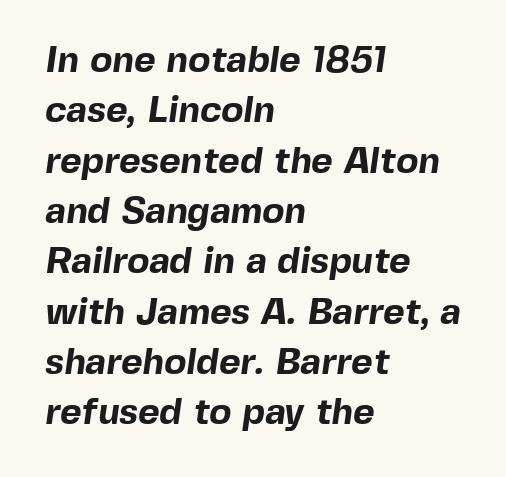
The image shows 37 px bold sans-serif type; set left-aligned, normal line spacing (1.36x), normal letter spacing, not underlined; a medium x-height.
